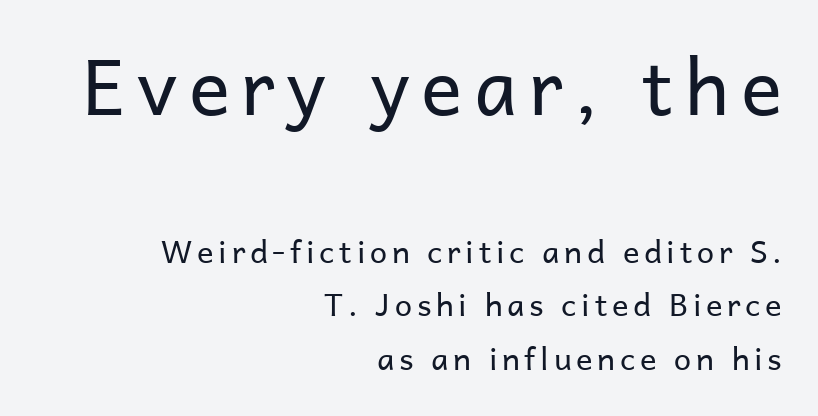
Q: Is the text bold? A: No.
Q: Is the text italic (slanted)? A: No, it is upright.
Q: Is the typeface a serif or a sans-serif typeface? A: Sans-serif.
Q: Is the text underlined? A: No.
Q: How is the paragraph aligned? A: Right-aligned.
Q: Which block of text is set in a larger size, the first (top) or the second (bottom)? A: The first (top) one.
Q: Width (condensed, normal, or wide)? A: Normal.
Q: Stroke contrast? A: Low.
Q: x-height? A: Medium.
Q: Monospaced? A: No.
